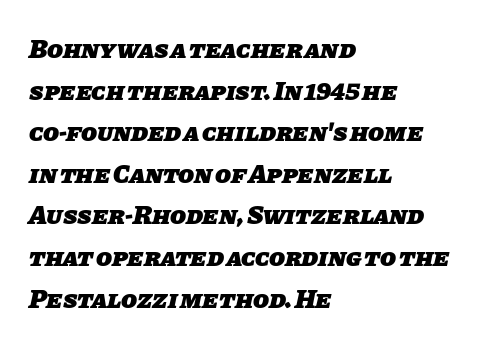
The lines in this sample share a left origin and differ only in where they stop. The font is running at its bold setting. Compared with typical body copy, the letter spacing here is the same. Horizontal bands of white between lines are of average thickness. Only glyphs here, with clear space below each row.
